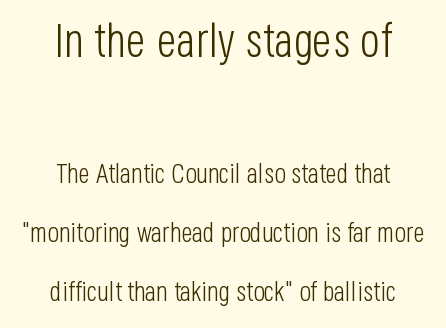
The image shows 47 px light, condensed sans-serif type, upright; set centered, loose line spacing (2.19x), normal letter spacing, not underlined; the first (top) block is 1.74x larger; low stroke contrast and a large x-height.
